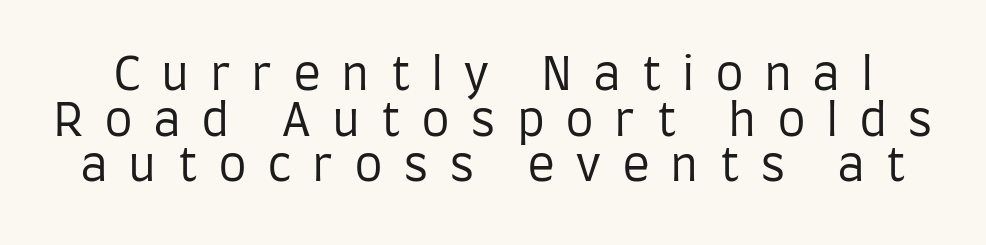
{"serif": "no", "italic": "no", "bold": "no", "weight": "regular", "width": "condensed", "stroke_contrast": "low", "x_height": "large", "monospaced": "no", "underline": "no", "line_spacing": "tight", "line_spacing_ratio": 0.99, "letter_spacing": "wide", "letter_spacing_em": 0.44, "glyph_px": 46}
